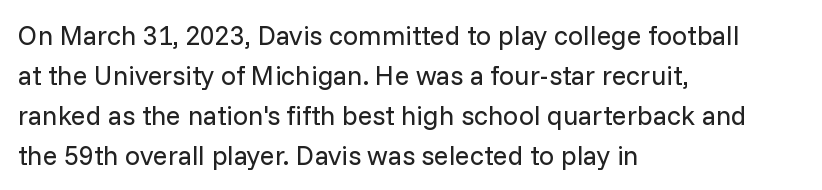
{"italic": "no", "bold": "no", "underline": "no", "align": "left", "line_spacing": "normal", "line_spacing_ratio": 1.48, "letter_spacing": "normal", "letter_spacing_em": 0.0, "glyph_px": 27}
